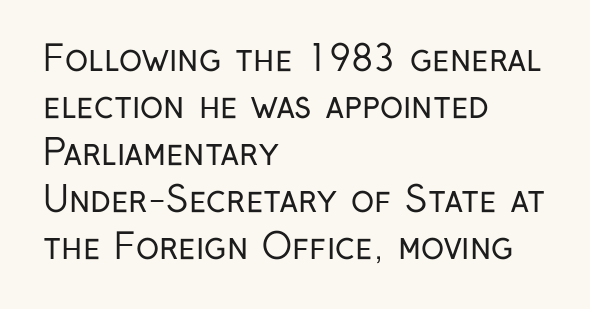
The image shows 35 px regular-weight, condensed sans-serif type, upright; set left-aligned, normal line spacing (1.34x), normal letter spacing, not underlined; low stroke contrast and a medium x-height.
